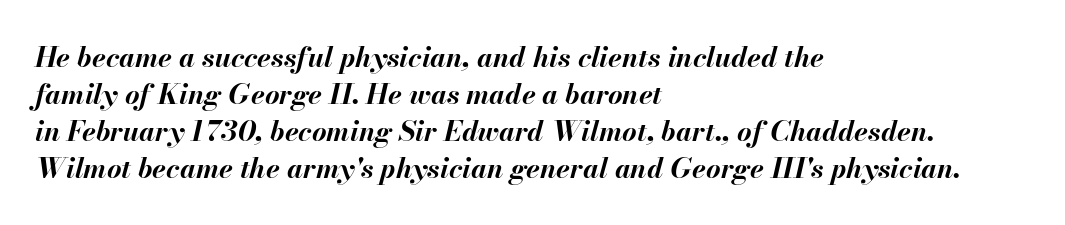
{"italic": "yes", "lean": "right", "slant_degrees": 13, "bold": "yes", "weight": "bold", "width": "normal", "stroke_contrast": "medium", "x_height": "small", "monospaced": "no", "underline": "no", "align": "left", "line_spacing": "normal", "line_spacing_ratio": 1.32, "letter_spacing": "normal", "letter_spacing_em": 0.0, "glyph_px": 28}
